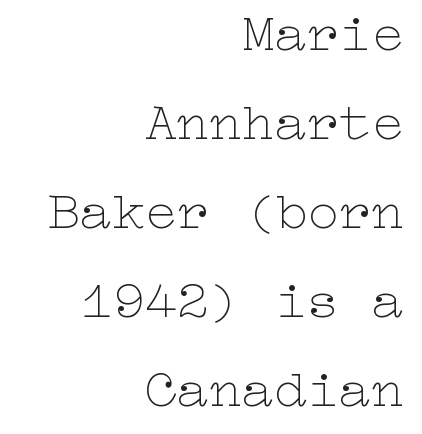
{"italic": "no", "bold": "no", "weight": "thin", "width": "wide", "stroke_contrast": "low", "x_height": "medium", "underline": "no", "align": "right", "line_spacing": "normal", "line_spacing_ratio": 1.65, "letter_spacing": "normal", "letter_spacing_em": 0.0, "glyph_px": 54}
